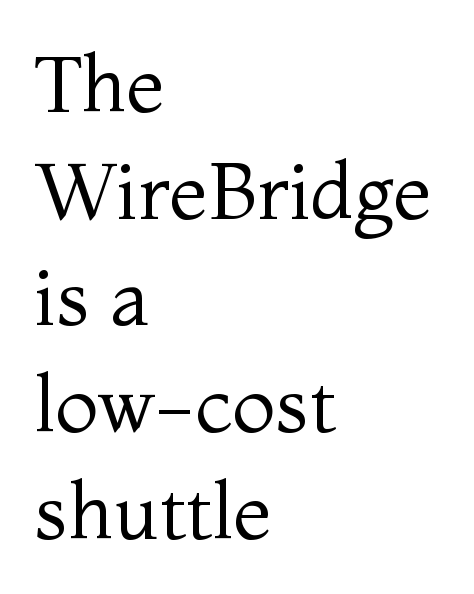
Q: Is the text bold? A: No.
Q: Is the text italic (slanted)? A: No, it is upright.
Q: Is the typeface a serif or a sans-serif typeface? A: Serif.
Q: Is the text underlined? A: No.
Q: How is the paragraph aligned? A: Left-aligned.
Q: Is the spacing between letters normal or unusually wide? A: Normal.
Q: Is the spacing between lines tight, normal or loose? A: Normal.
Q: Width (condensed, normal, or wide)? A: Normal.
Q: Stroke contrast? A: Medium.
Q: x-height? A: Medium.
Q: Monospaced? A: No.
